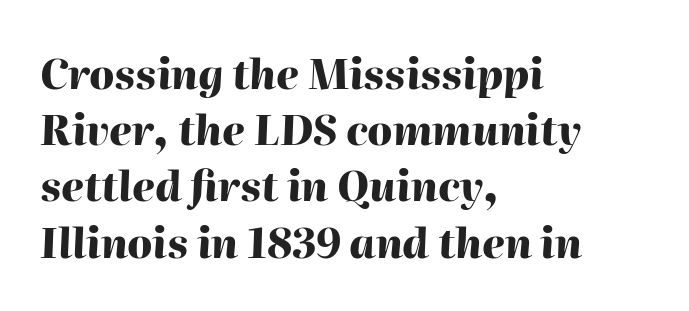
Italic? Definitely — the glyphs are oblique. You'd pick this weight for a headline — it's a proper bold. Varying glyph widths throughout — classic text-font behaviour. These lines stack with their left ends in a neat column.
